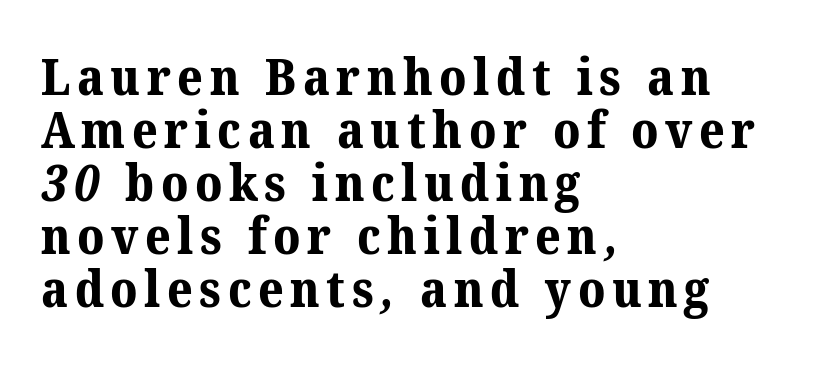
Q: Is the text bold? A: Yes.
Q: Is the typeface a serif or a sans-serif typeface? A: Serif.
Q: Is the text underlined? A: No.
Q: How is the paragraph aligned? A: Left-aligned.
Q: Is the spacing between lines tight, normal or loose? A: Tight.
Q: Width (condensed, normal, or wide)? A: Normal.
Q: Stroke contrast? A: Medium.
Q: x-height? A: Medium.
Q: Monospaced? A: No.
